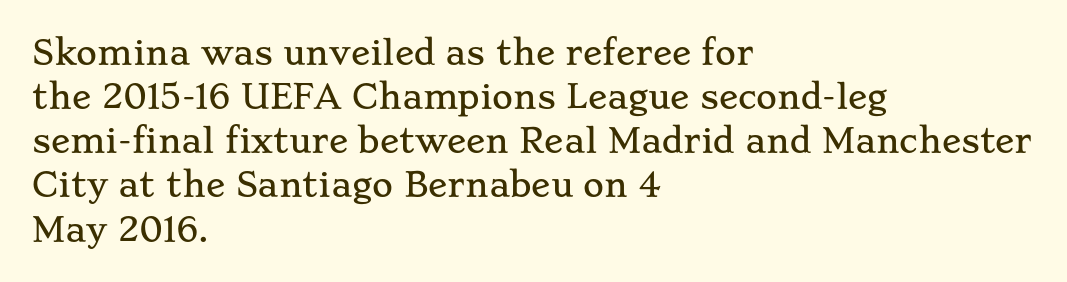
The image shows 32 px wide serif type, upright; set left-aligned, normal line spacing (1.38x), normal letter spacing, not underlined; low stroke contrast and a small x-height.
